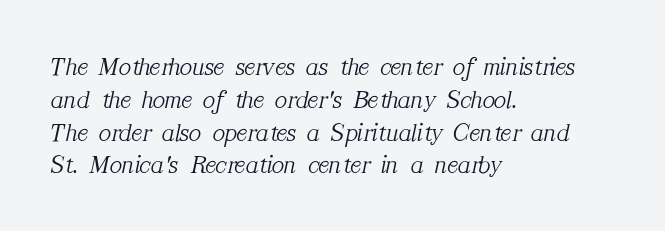
Q: Is the text bold? A: No.
Q: Is the text italic (slanted)? A: Yes, it leans right by about 12 degrees.
Q: Is the text underlined? A: No.
Q: How is the paragraph aligned? A: Left-aligned.
Q: Is the spacing between letters normal or unusually wide? A: Normal.
Q: Is the spacing between lines tight, normal or loose? A: Normal.
